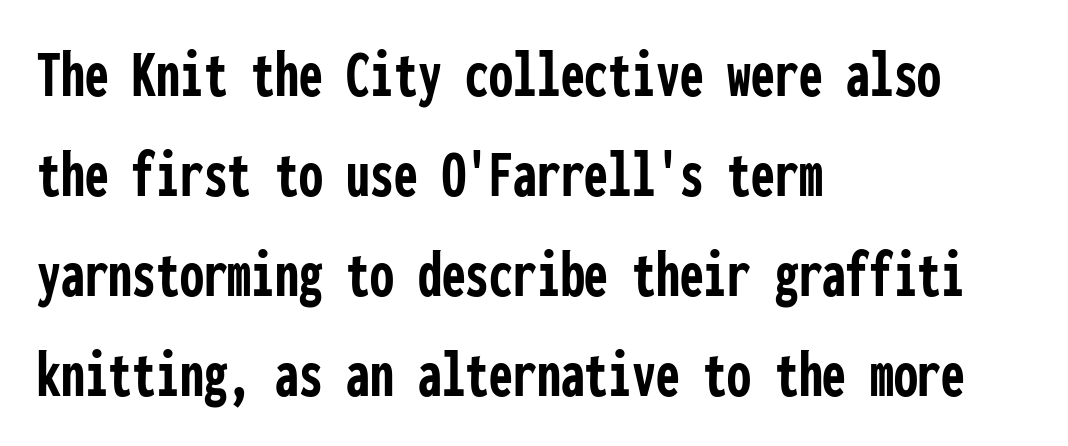
Q: Is the text bold? A: Yes.
Q: Is the text italic (slanted)? A: No, it is upright.
Q: Is the typeface a serif or a sans-serif typeface? A: Sans-serif.
Q: Is the text underlined? A: No.
Q: How is the paragraph aligned? A: Left-aligned.
Q: Is the spacing between letters normal or unusually wide? A: Normal.
Q: Is the spacing between lines tight, normal or loose? A: Normal.
Q: Width (condensed, normal, or wide)? A: Condensed.
Q: Stroke contrast? A: Low.
Q: x-height? A: Medium.
Q: Monospaced? A: Yes.
